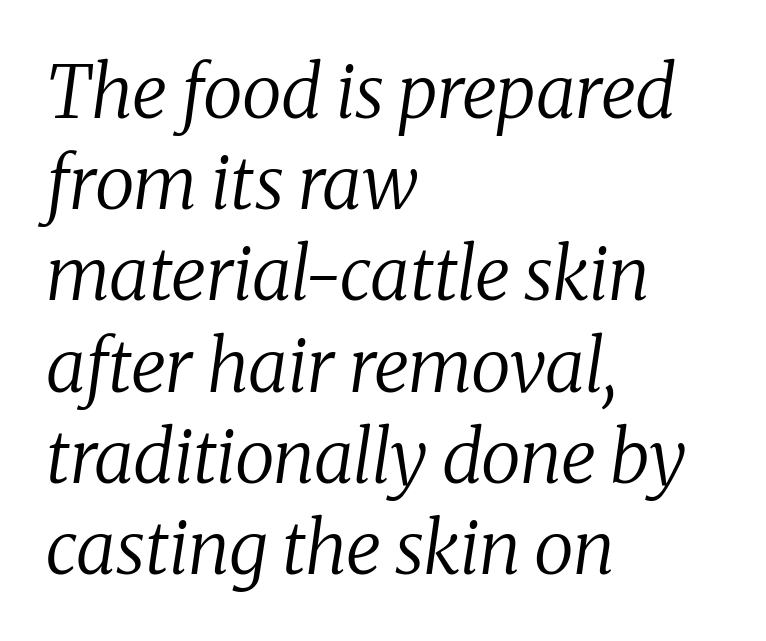
{"serif": "yes", "italic": "yes", "lean": "right", "slant_degrees": 8, "bold": "no", "weight": "regular", "width": "normal", "stroke_contrast": "medium", "x_height": "medium", "monospaced": "no", "underline": "no", "align": "left", "line_spacing": "normal", "line_spacing_ratio": 1.25, "letter_spacing": "normal", "letter_spacing_em": 0.0, "glyph_px": 73}
